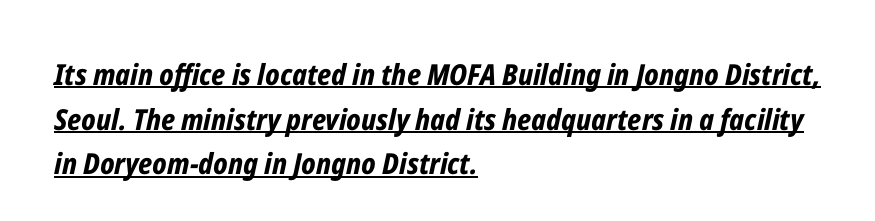
Rendered with sloped, italic letterforms. Regular leading. Set as a true bold cut, around the 700 mark. Does extra space separate the letters? No, they use regular spacing. A continuous stroke trails under the words, as in a hyperlink.
